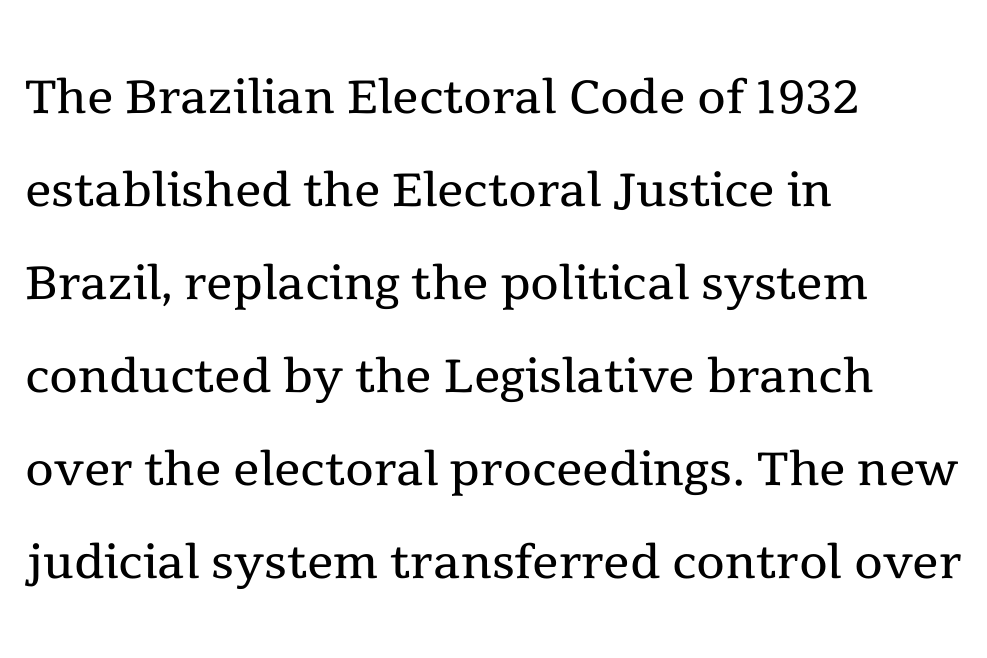
This is the regular roman posture of the typeface. This sample has the flowing, uneven cadence of proportional lettering. The leading is moderate, giving the passage an even texture. Caption: multi-line text, flush left, ragged right. Glyph-to-glyph distance matches everyday printed text.
